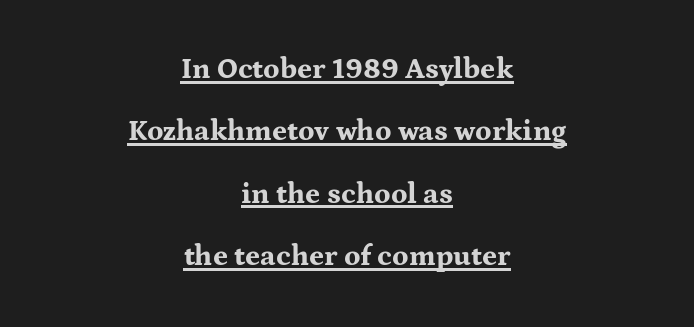
Proportional: the letters do not fall into vertical columns. Is the block centered? Yes — each line is placed symmetrically about the middle. Its strokes are broad and dark, the hallmark of bold type. A typesetter would mark this as roman, not italic. Each letter's strokes conclude with small projecting serifs.
